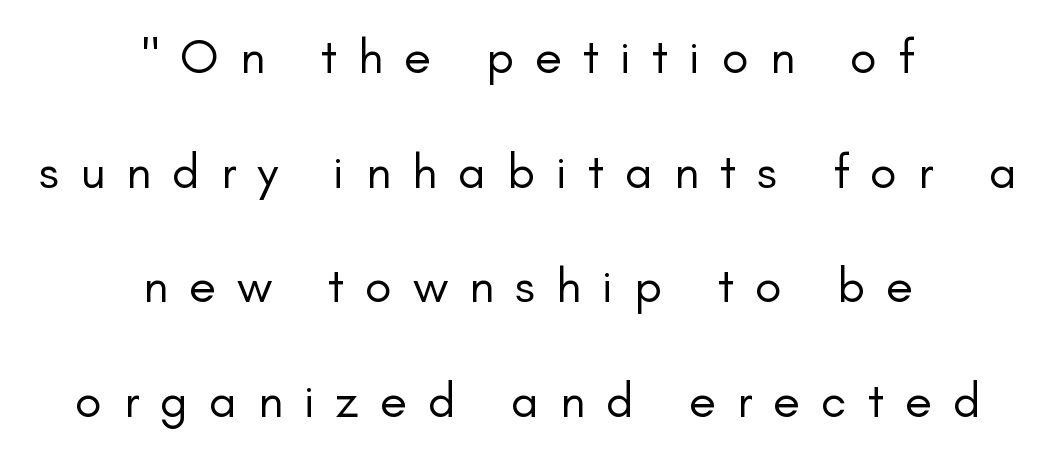
{"serif": "no", "italic": "no", "bold": "no", "weight": "regular", "width": "normal", "stroke_contrast": "low", "x_height": "small", "monospaced": "no", "underline": "no", "align": "center", "line_spacing": "loose", "line_spacing_ratio": 2.34, "letter_spacing": "wide", "letter_spacing_em": 0.43, "glyph_px": 49}
